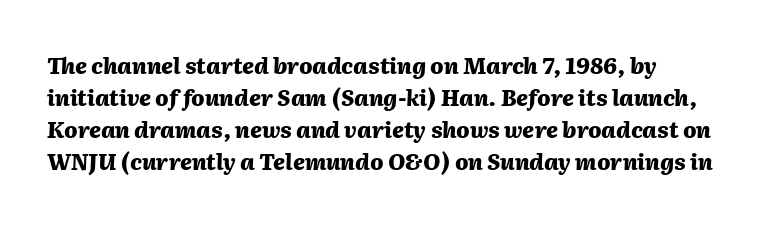
{"italic": "yes", "lean": "right", "slant_degrees": 2, "bold": "yes", "underline": "no", "line_spacing": "normal", "line_spacing_ratio": 1.46, "letter_spacing": "normal", "letter_spacing_em": 0.0, "glyph_px": 22}
